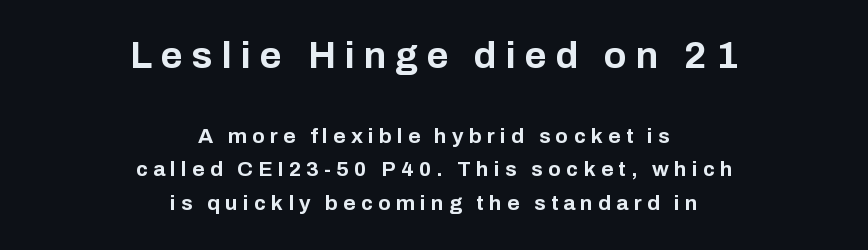
There is plenty of visible air inserted between adjacent glyphs. Which of the two is more prominent by size? The first, at the top. Vertical strokes here are truly vertical. Note: no serifs on the glyphs. Character widths vary here, with narrow letters taking less room than wide ones. Decoration check: the copy has no underline.
